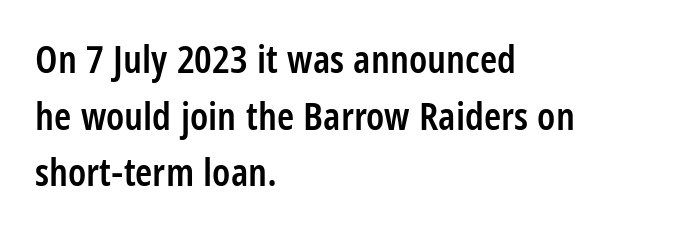
The image shows 39 px semibold, condensed sans-serif type, upright; set left-aligned, normal line spacing (1.45x), normal letter spacing, not underlined; low stroke contrast and a large x-height.
